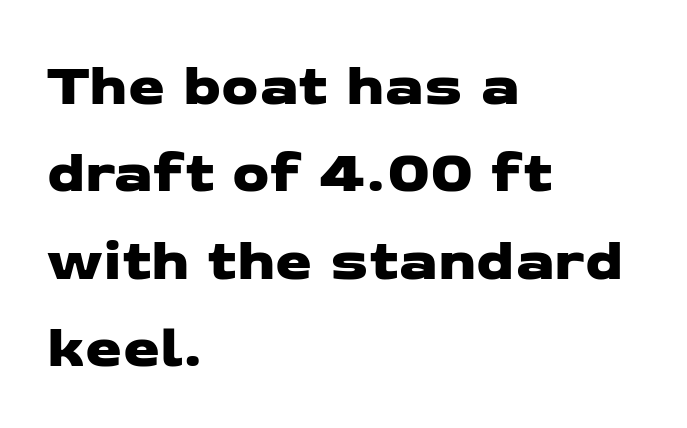
{"serif": "no", "width": "wide", "stroke_contrast": "low", "x_height": "medium", "monospaced": "no", "underline": "no", "align": "left", "line_spacing": "normal", "line_spacing_ratio": 1.48, "letter_spacing": "normal", "letter_spacing_em": 0.0, "glyph_px": 59}
